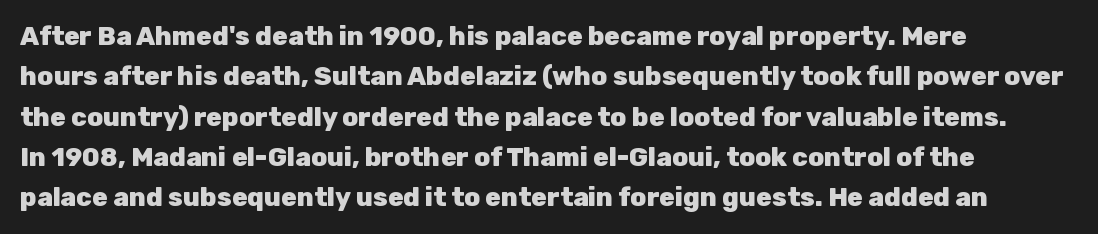
A classic flush-left, rag-right setting is used for this passage. Rows of type keep a routine distance in the vertical direction. Descenders are the only things crossing below the line. The strokes are fattened all the way to bold. Tracking value appears to be zero — textbook default spacing.
